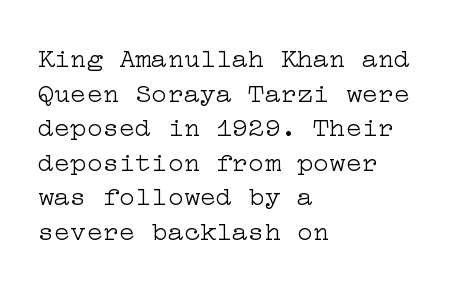
{"italic": "no", "bold": "no", "underline": "no", "align": "left", "line_spacing": "normal", "line_spacing_ratio": 1.28, "letter_spacing": "normal", "letter_spacing_em": 0.0, "glyph_px": 27}
